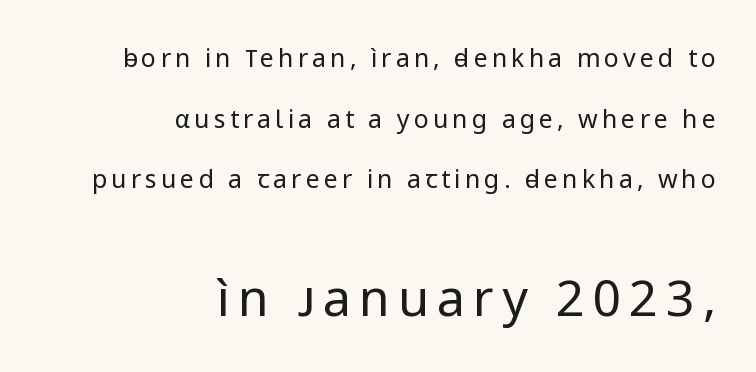
{"serif": "no", "italic": "no", "bold": "no", "weight": "regular", "width": "normal", "stroke_contrast": "low", "x_height": "medium", "monospaced": "no", "underline": "no", "align": "right", "line_spacing": "loose", "line_spacing_ratio": 2.43, "larger_block": "second", "size_ratio": 2.0, "glyph_px": 50}
